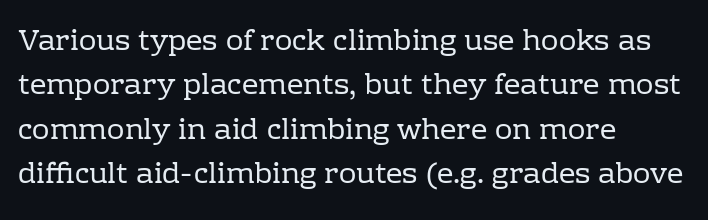
The image shows 29 px regular-weight serif type, upright; set left-aligned, normal line spacing (1.53x), normal letter spacing, not underlined; low stroke contrast and a medium x-height.
